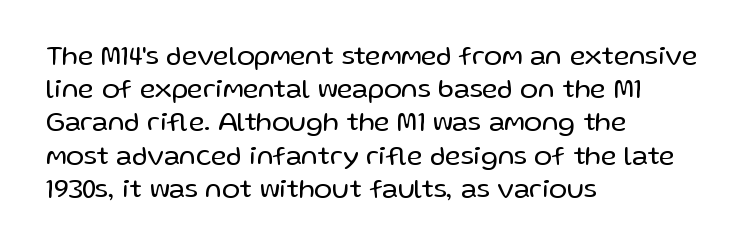
The image shows 27 px text type, upright; set left-aligned, line spacing 1.23x, normal letter spacing, not underlined.
